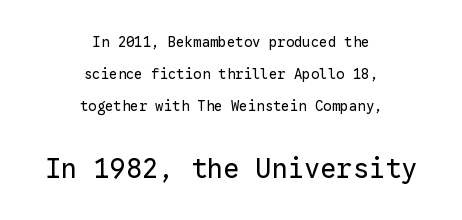
{"italic": "no", "bold": "no", "underline": "no", "align": "center", "line_spacing": "loose", "line_spacing_ratio": 2.3, "letter_spacing": "normal", "letter_spacing_em": 0.0, "larger_block": "second", "size_ratio": 1.93, "glyph_px": 27}
